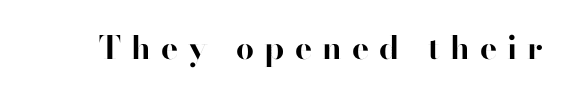
Decoration check: the copy has no underline. In terms of weight, the rendering is a true, heavy bold. The type family on display is of the sans-serif kind. These lines are rendered in a variable-pitch font.
